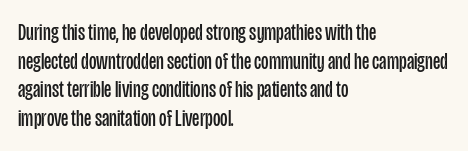
Beneath every word, the page is bare. On a weight scale, this lands at 450 or below. Look at the tracking — it's just the regular setting, nothing added. The typesetter chose a ragged-right arrangement here. Upright lettering throughout.
